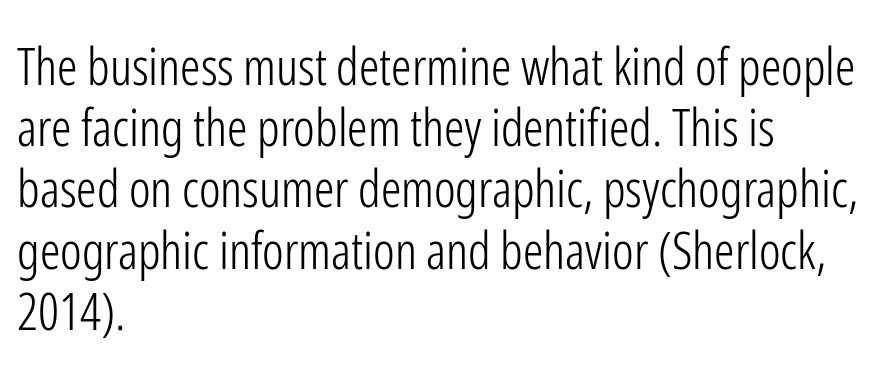
The image shows 51 px light, condensed sans-serif type, upright; set left-aligned, line spacing 1.2x, normal letter spacing, not underlined; low stroke contrast and a medium x-height.
